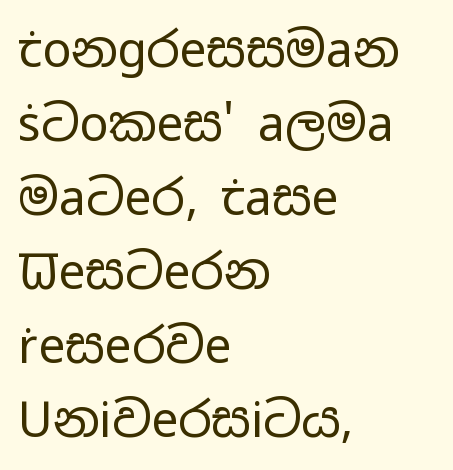
{"serif": "no", "italic": "no", "bold": "no", "weight": "regular", "width": "wide", "stroke_contrast": "low", "x_height": "medium", "monospaced": "no", "underline": "no", "align": "left", "line_spacing": "normal", "line_spacing_ratio": 1.54, "letter_spacing": "normal", "letter_spacing_em": 0.0, "glyph_px": 48}
